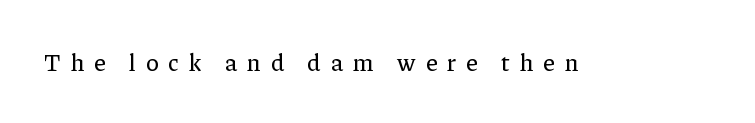
You can tell it's not italic because the verticals are truly vertical. Check under the words: just untouched page. There is plenty of visible air inserted between adjacent glyphs.
